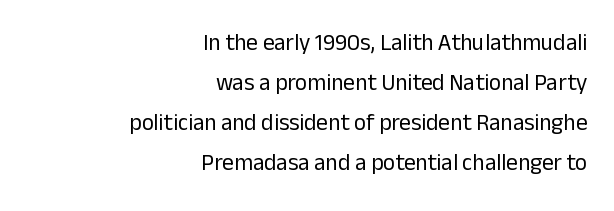
Q: Is the text bold? A: No.
Q: Is the text italic (slanted)? A: No, it is upright.
Q: Is the text underlined? A: No.
Q: How is the paragraph aligned? A: Right-aligned.
Q: Is the spacing between letters normal or unusually wide? A: Normal.
